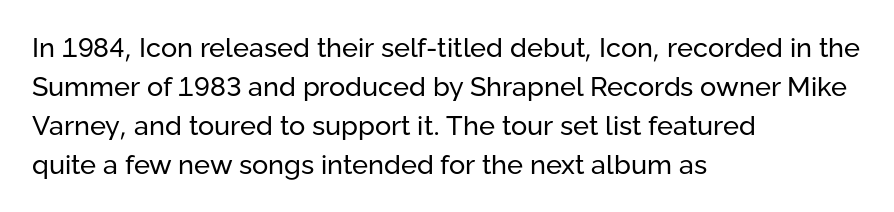
{"italic": "no", "bold": "no", "underline": "no", "align": "left", "line_spacing": "normal", "line_spacing_ratio": 1.44, "letter_spacing": "normal", "letter_spacing_em": 0.0, "glyph_px": 27}
